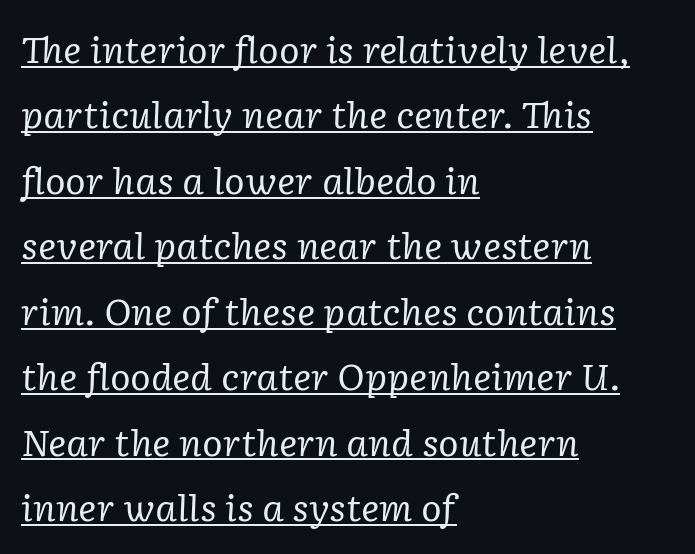
{"serif": "yes", "italic": "yes", "lean": "right", "slant_degrees": 2, "bold": "no", "weight": "regular", "width": "normal", "stroke_contrast": "low", "x_height": "medium", "monospaced": "no", "underline": "yes", "align": "left", "line_spacing_ratio": 1.87, "letter_spacing": "normal", "letter_spacing_em": 0.0, "glyph_px": 35}
